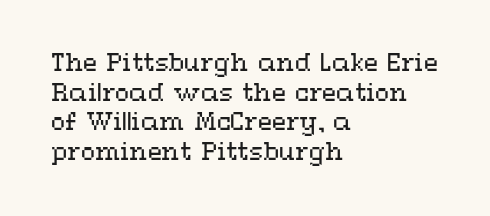
The lines sit at an ordinary, default distance from one another. The rag falls on the right side of this text block. The characters are drawn with everyday or finer stroke widths. Descender tails drop into unmarked territory.
